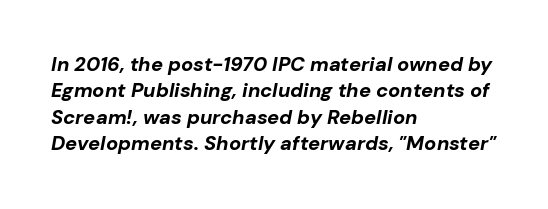
Q: Is the text bold? A: Yes.
Q: Is the text italic (slanted)? A: Yes, it leans right by about 10 degrees.
Q: Is the text underlined? A: No.
Q: How is the paragraph aligned? A: Left-aligned.
Q: Is the spacing between letters normal or unusually wide? A: Normal.
Q: Is the spacing between lines tight, normal or loose? A: Normal.
